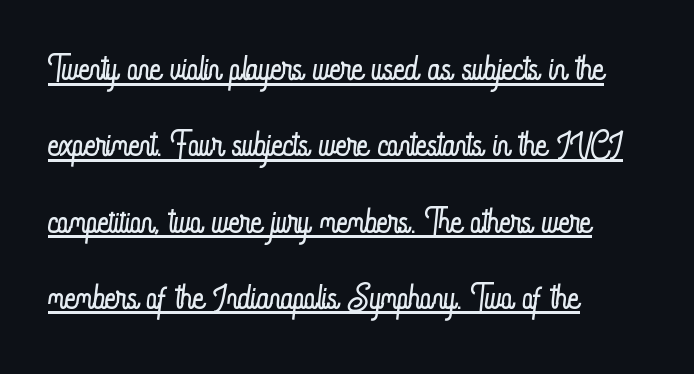
The image shows 48 px light, condensed type; set left-aligned, normal line spacing (1.59x), normal letter spacing, underlined; low stroke contrast and a small x-height.
